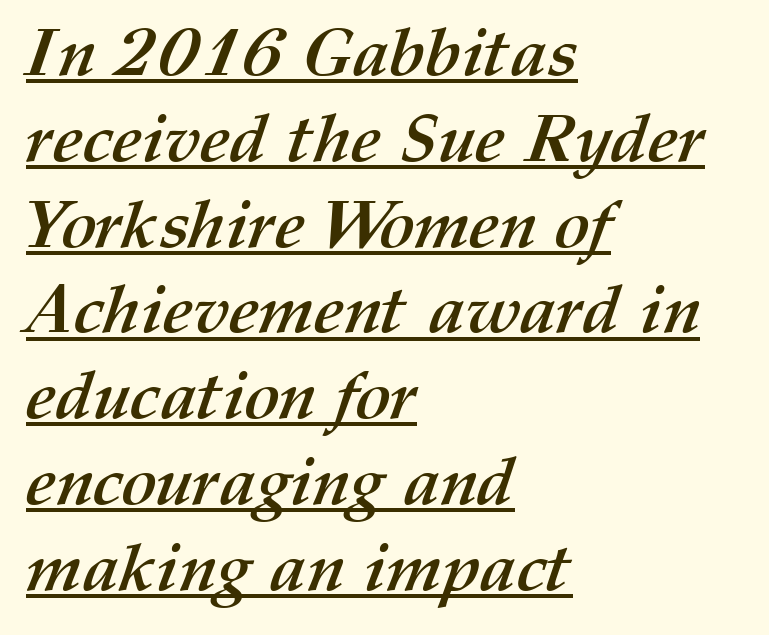
Q: Is the text bold? A: Yes.
Q: Is the text underlined? A: Yes.
Q: How is the paragraph aligned? A: Left-aligned.
Q: Is the spacing between letters normal or unusually wide? A: Normal.
Q: Is the spacing between lines tight, normal or loose? A: Normal.
Q: Width (condensed, normal, or wide)? A: Normal.
Q: Stroke contrast? A: Medium.
Q: x-height? A: Medium.
Q: Monospaced? A: No.
